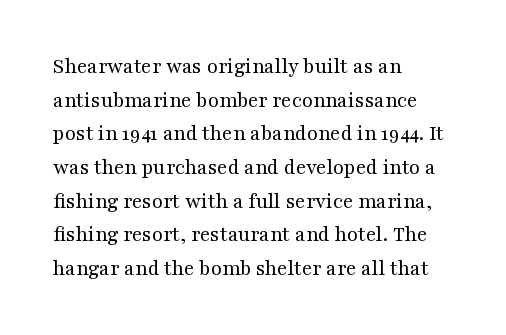
Unbolded letterforms with no extra heft. The letterforms sit shoulder to shoulder at normal distance. Line spacing here is normal. Glance below the letters and you will spot only blank space. Visually the block forms a straight wall on the left and a jagged coastline on the right.
